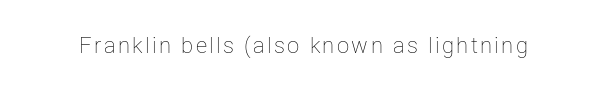
The image shows 22 px text type, upright; set not underlined.
